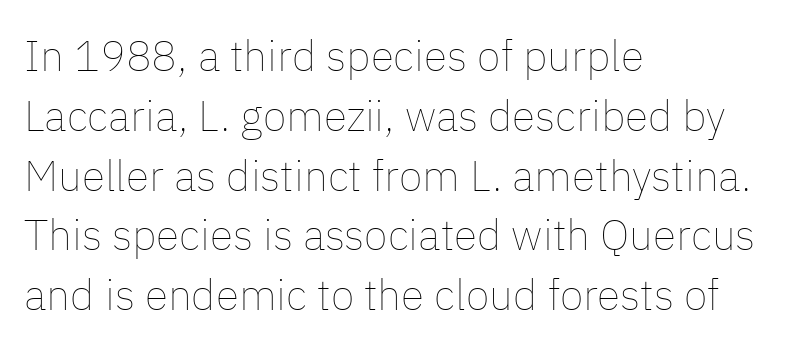
Plain, unruled lines of type. This sample has the flowing, uneven cadence of proportional lettering. Each new line begins a customary step beneath the previous one. Every character sits straight up, as roman type does. The compositor pushed each line to the left boundary.
